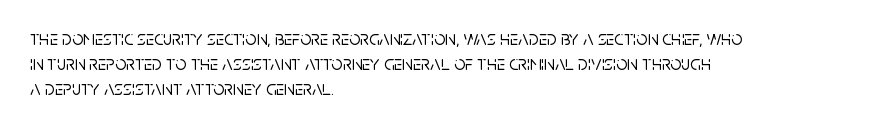
{"italic": "no", "underline": "no", "align": "left", "line_spacing": "normal", "line_spacing_ratio": 1.26, "letter_spacing": "normal", "letter_spacing_em": 0.0, "glyph_px": 20}
